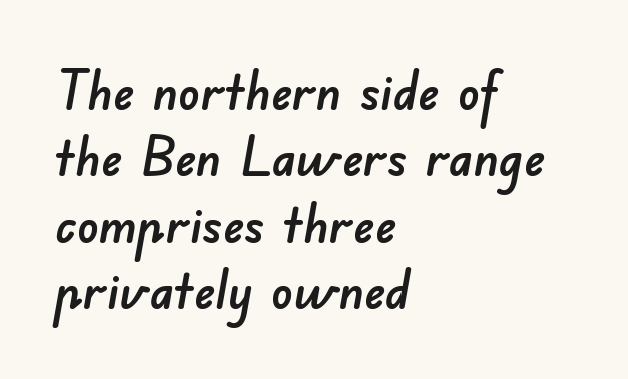
Q: Is the typeface a serif or a sans-serif typeface? A: Sans-serif.
Q: Is the text underlined? A: No.
Q: How is the paragraph aligned? A: Left-aligned.
Q: Is the spacing between letters normal or unusually wide? A: Normal.
Q: Width (condensed, normal, or wide)? A: Normal.
Q: Stroke contrast? A: Low.
Q: x-height? A: Small.
Q: Monospaced? A: No.
